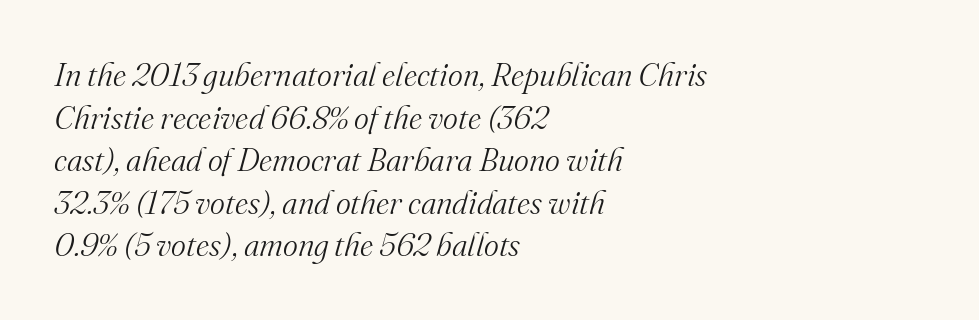
{"serif": "yes", "italic": "yes", "lean": "right", "slant_degrees": 16, "bold": "no", "weight": "light", "width": "normal", "stroke_contrast": "medium", "x_height": "small", "monospaced": "no", "underline": "no", "align": "left", "line_spacing": "normal", "line_spacing_ratio": 1.33, "letter_spacing": "normal", "letter_spacing_em": 0.0, "glyph_px": 32}
